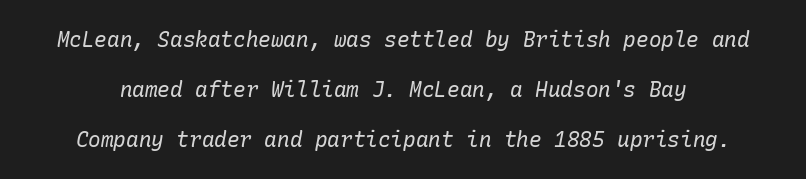
Is this a heavy cut? Hardly; it is regular or lighter. The face used here has a pronounced slope to its letters. The letters sit at their default tracking, neither squeezed nor spread. Horizontal bands of white between lines are thick stripes.
